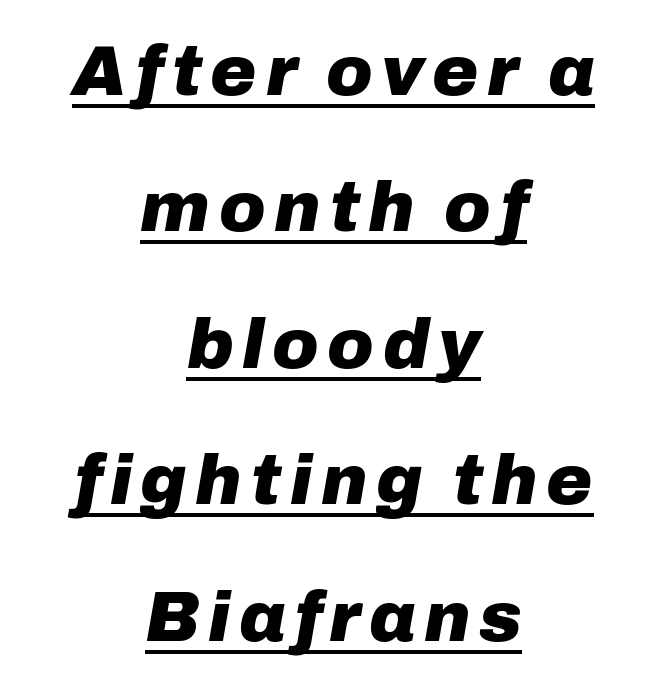
{"italic": "yes", "lean": "right", "slant_degrees": 10, "bold": "yes", "weight": "heavy", "width": "normal", "stroke_contrast": "low", "x_height": "medium", "monospaced": "no", "underline": "yes", "align": "center", "line_spacing": "loose", "line_spacing_ratio": 1.95, "glyph_px": 70}
